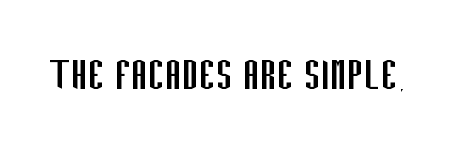
Q: Is the text bold? A: No.
Q: Is the text italic (slanted)? A: No, it is upright.
Q: Is the typeface a serif or a sans-serif typeface? A: Sans-serif.
Q: Is the text underlined? A: No.
Q: Is the spacing between letters normal or unusually wide? A: Normal.
Q: Width (condensed, normal, or wide)? A: Condensed.
Q: Stroke contrast? A: Low.
Q: x-height? A: Large.
Q: Monospaced? A: No.
